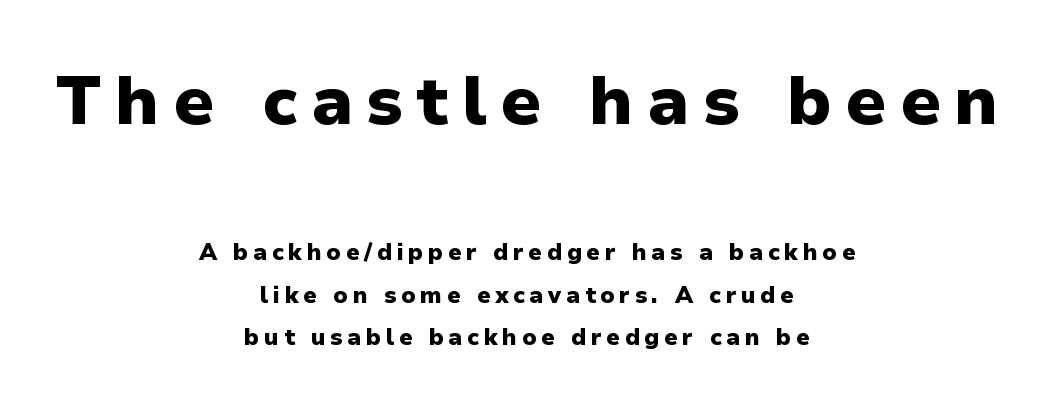
The image shows 68 px heavy sans-serif type, upright; set centered, line spacing 1.86x, unusually wide letter spacing (+0.2 em), not underlined; the first (top) block is 2.96x larger; low stroke contrast and a medium x-height.
